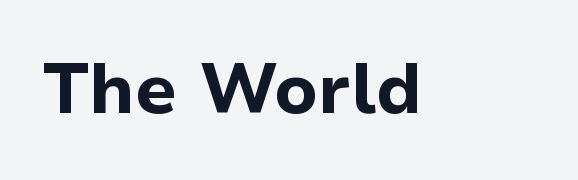
{"serif": "no", "italic": "no", "bold": "yes", "weight": "bold", "width": "normal", "stroke_contrast": "low", "x_height": "medium", "monospaced": "no", "underline": "no", "letter_spacing": "normal", "letter_spacing_em": 0.0, "glyph_px": 70}
